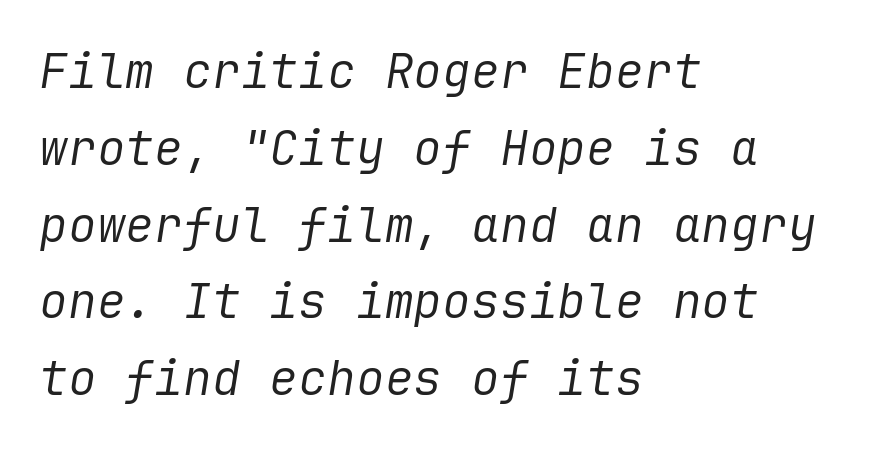
{"italic": "yes", "lean": "right", "slant_degrees": 9, "bold": "no", "weight": "regular", "width": "normal", "stroke_contrast": "low", "x_height": "medium", "underline": "no", "align": "left", "line_spacing": "normal", "line_spacing_ratio": 1.6, "letter_spacing": "normal", "letter_spacing_em": 0.0, "glyph_px": 48}
